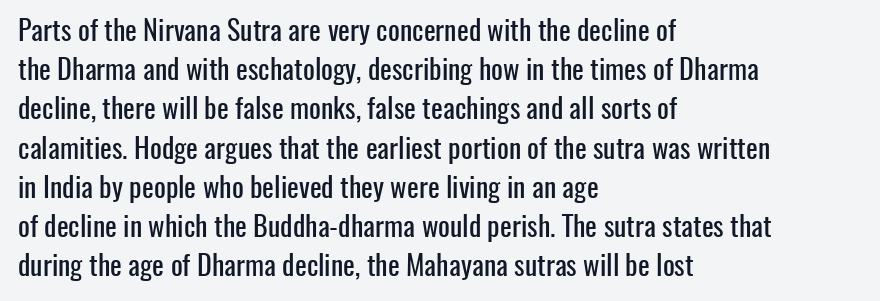
The image shows 28 px condensed sans-serif type, upright; set left-aligned, normal line spacing (1.4x), normal letter spacing, not underlined; low stroke contrast and a medium x-height.
